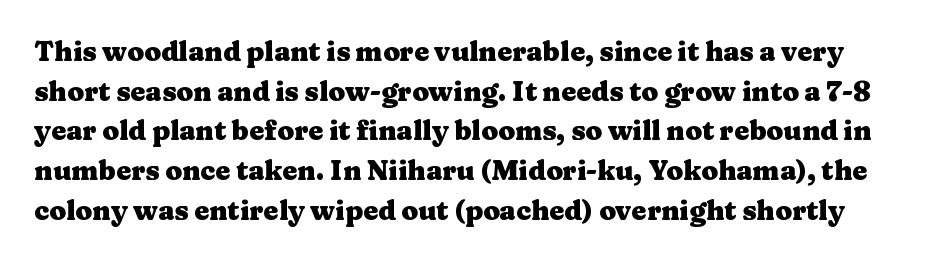
Has an underline been added? It has not. Is the letter spacing exaggerated? No — it looks like the ordinary default. The letters stand upright; this is a roman face. The sample has been set heavy, in full bold. The space between consecutive lines is moderate.
